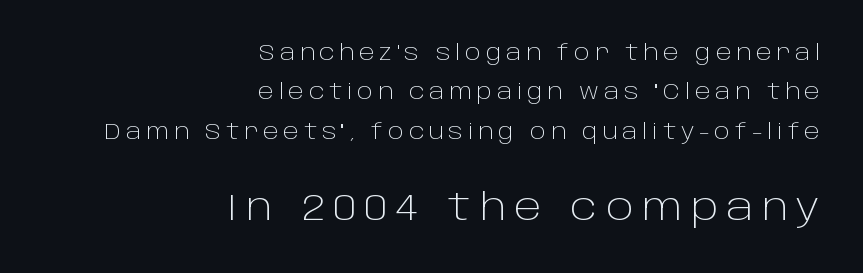
{"serif": "no", "italic": "no", "bold": "no", "weight": "light", "width": "normal", "stroke_contrast": "low", "x_height": "large", "monospaced": "no", "underline": "no", "align": "right", "line_spacing_ratio": 1.87, "letter_spacing": "wide", "letter_spacing_em": 0.23, "larger_block": "second", "size_ratio": 1.76, "glyph_px": 37}
